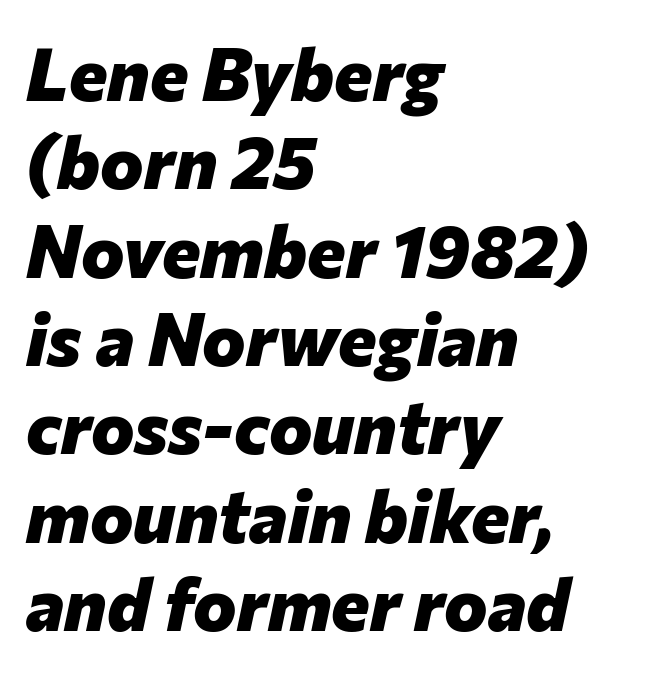
Each row of text sits above clean, open space. This is heavy type, rendered in bold. The tracking reads as untouched default to a designer's eye. Compared with a centered layout, this one pins lines to the left instead. Every character sits at an angle, as italics do. Here the designer chose a conventional face with non-uniform glyph widths.
